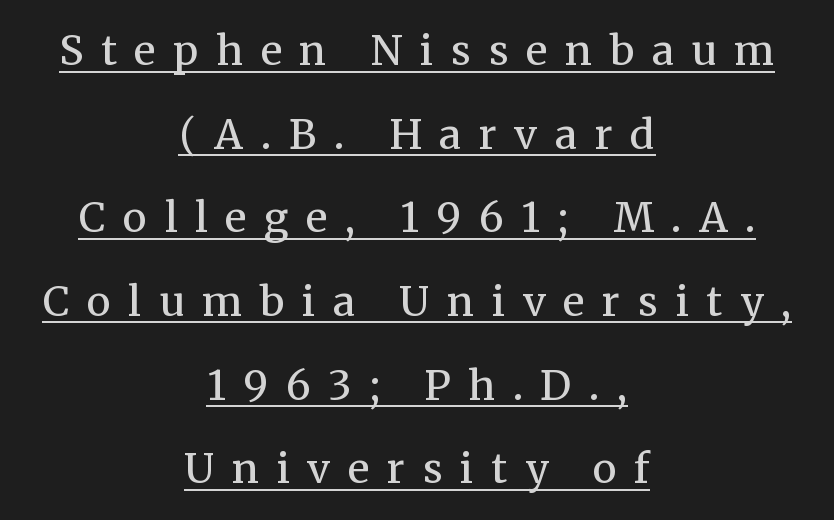
The image shows 41 px regular-weight serif type, upright; set centered, loose line spacing (2.04x), unusually wide letter spacing (+0.43 em), underlined; medium stroke contrast and a medium x-height.
